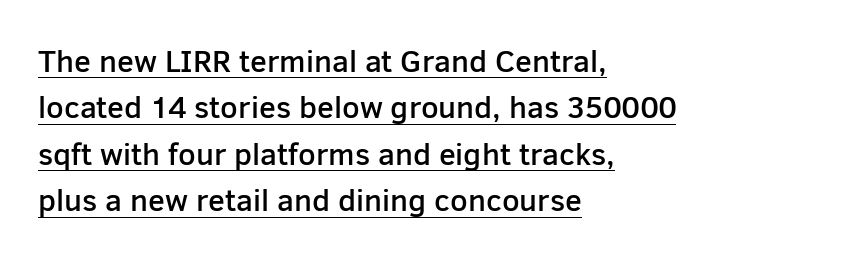
The specimen reads as upright at a glance. These lines sit exactly where default settings would place them. The typeface chosen for these lines omits serifs. The face used here is a semibold: visibly heavier than regular, lighter than bold.
